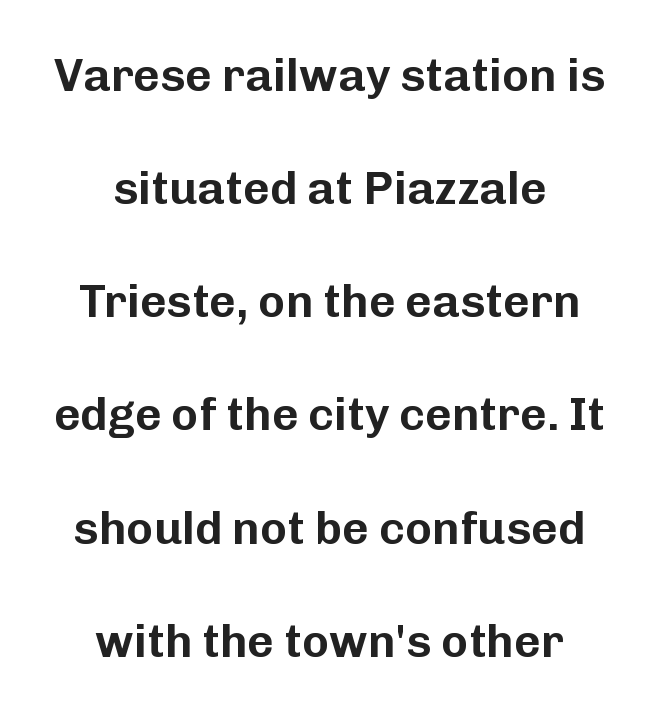
Q: Is the text italic (slanted)? A: No, it is upright.
Q: Is the typeface a serif or a sans-serif typeface? A: Sans-serif.
Q: Is the text underlined? A: No.
Q: How is the paragraph aligned? A: Centered.
Q: Is the spacing between letters normal or unusually wide? A: Normal.
Q: Is the spacing between lines tight, normal or loose? A: Loose.
Q: Width (condensed, normal, or wide)? A: Normal.
Q: Stroke contrast? A: Low.
Q: x-height? A: Medium.
Q: Monospaced? A: No.
